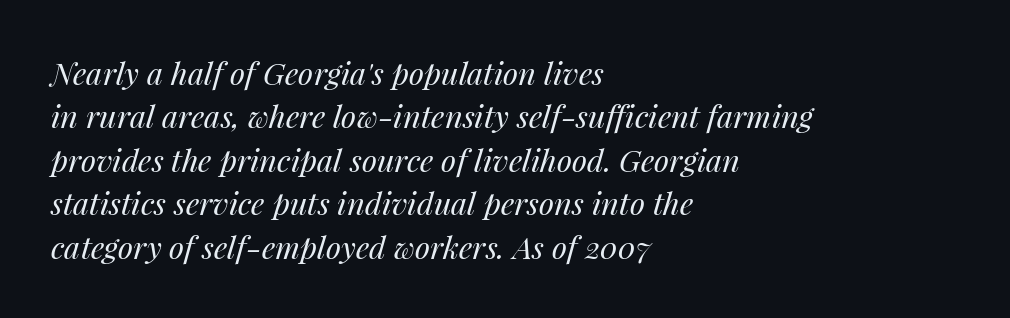
Q: Is the text bold? A: No.
Q: Is the text italic (slanted)? A: Yes, it leans right by about 14 degrees.
Q: Is the text underlined? A: No.
Q: How is the paragraph aligned? A: Left-aligned.
Q: Is the spacing between letters normal or unusually wide? A: Normal.
Q: Is the spacing between lines tight, normal or loose? A: Normal.
Q: Width (condensed, normal, or wide)? A: Normal.
Q: Stroke contrast? A: Medium.
Q: x-height? A: Medium.
Q: Monospaced? A: No.
